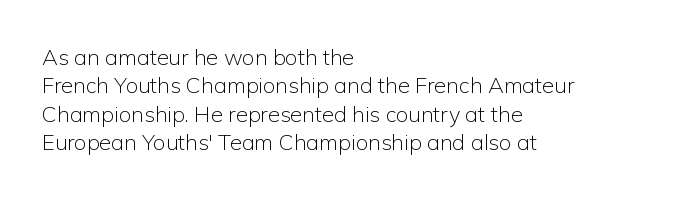
Rule under the text: the space is simply empty. Honestly, the letter spacing is just normal — you wouldn't notice it. The font's upright variant was chosen for this text. The strokes are not fattened; the text isn't bold. Layout note: lines flush left. The designer left line spacing at the default.
